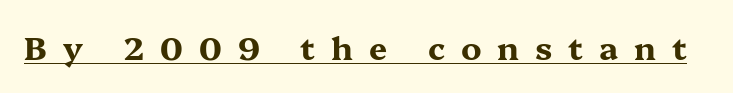
{"serif": "yes", "italic": "no", "bold": "yes", "weight": "bold", "width": "wide", "stroke_contrast": "medium", "x_height": "medium", "monospaced": "no", "underline": "yes", "letter_spacing": "wide", "letter_spacing_em": 0.5, "glyph_px": 32}
